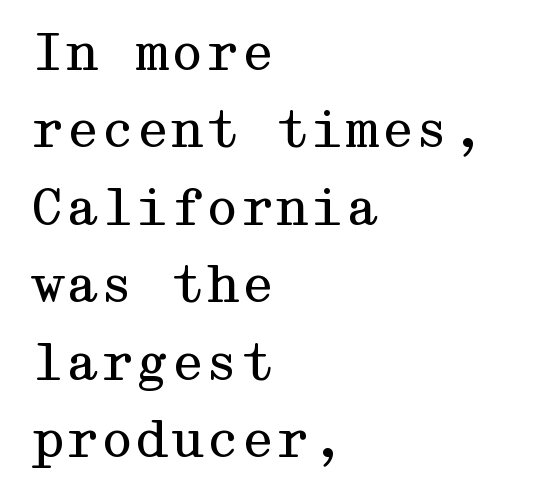
Q: Is the text bold? A: No.
Q: Is the text italic (slanted)? A: No, it is upright.
Q: Is the typeface a serif or a sans-serif typeface? A: Serif.
Q: Is the text underlined? A: No.
Q: How is the paragraph aligned? A: Left-aligned.
Q: Is the spacing between letters normal or unusually wide? A: Normal.
Q: Is the spacing between lines tight, normal or loose? A: Normal.
Q: Width (condensed, normal, or wide)? A: Wide.
Q: Stroke contrast? A: Medium.
Q: x-height? A: Medium.
